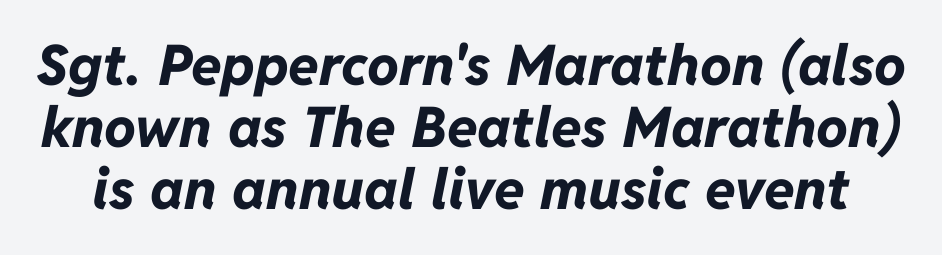
Q: Is the text bold? A: Yes.
Q: Is the text italic (slanted)? A: Yes, it leans right by about 11 degrees.
Q: Is the text underlined? A: No.
Q: Is the spacing between letters normal or unusually wide? A: Normal.
Q: Is the spacing between lines tight, normal or loose? A: Tight.
Q: Width (condensed, normal, or wide)? A: Normal.
Q: Stroke contrast? A: Low.
Q: x-height? A: Medium.
Q: Monospaced? A: No.
